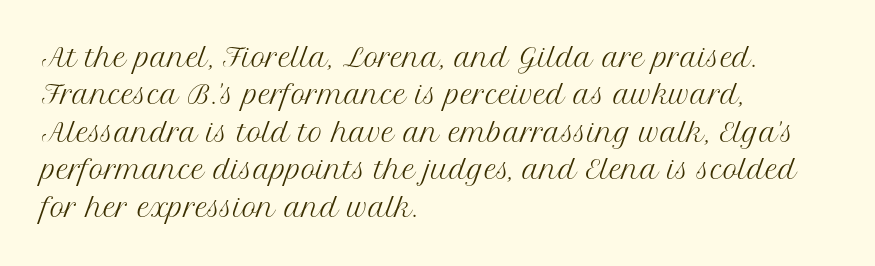
Q: Is the text bold? A: No.
Q: Is the text italic (slanted)? A: Yes.
Q: Is the text underlined? A: No.
Q: How is the paragraph aligned? A: Left-aligned.
Q: Is the spacing between letters normal or unusually wide? A: Normal.
Q: Is the spacing between lines tight, normal or loose? A: Normal.
